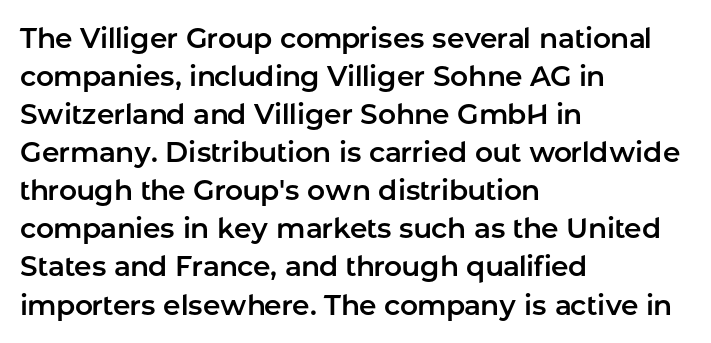
Q: Is the text italic (slanted)? A: No, it is upright.
Q: Is the typeface a serif or a sans-serif typeface? A: Sans-serif.
Q: Is the text underlined? A: No.
Q: How is the paragraph aligned? A: Left-aligned.
Q: Is the spacing between letters normal or unusually wide? A: Normal.
Q: Is the spacing between lines tight, normal or loose? A: Normal.
Q: Width (condensed, normal, or wide)? A: Normal.
Q: Stroke contrast? A: Low.
Q: x-height? A: Medium.
Q: Monospaced? A: No.
